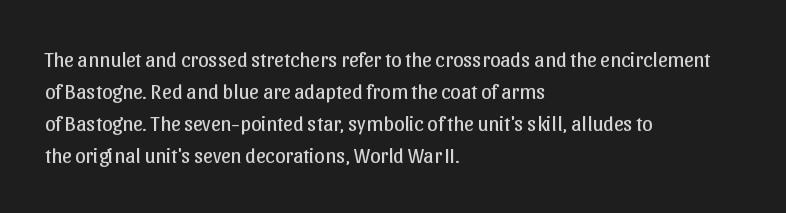
{"italic": "no", "bold": "no", "underline": "no", "align": "left", "line_spacing": "normal", "line_spacing_ratio": 1.53, "letter_spacing": "normal", "letter_spacing_em": 0.0, "glyph_px": 21}
